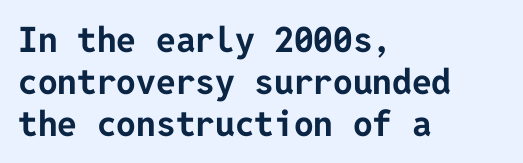
{"serif": "no", "italic": "no", "bold": "yes", "weight": "bold", "width": "normal", "stroke_contrast": "low", "x_height": "medium", "underline": "no", "align": "left", "line_spacing_ratio": 1.2, "letter_spacing": "normal", "letter_spacing_em": 0.0, "glyph_px": 35}
